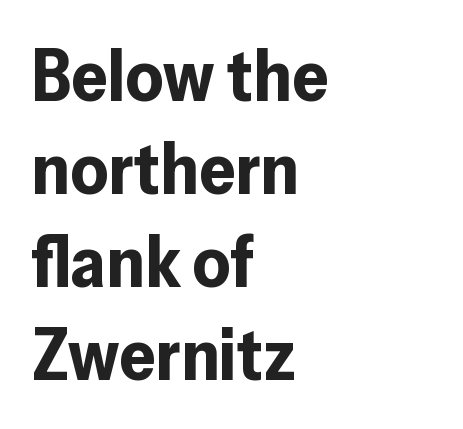
{"serif": "no", "italic": "no", "bold": "yes", "weight": "bold", "width": "normal", "stroke_contrast": "low", "x_height": "medium", "monospaced": "no", "underline": "no", "align": "left", "line_spacing": "normal", "line_spacing_ratio": 1.29, "letter_spacing": "normal", "letter_spacing_em": 0.0, "glyph_px": 72}
